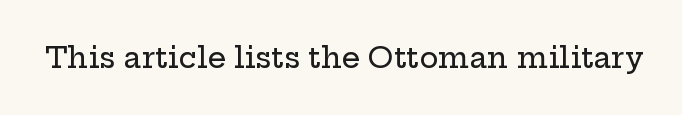
{"serif": "yes", "italic": "no", "width": "wide", "stroke_contrast": "low", "x_height": "medium", "monospaced": "no", "underline": "no", "letter_spacing": "normal", "letter_spacing_em": 0.0, "glyph_px": 29}
